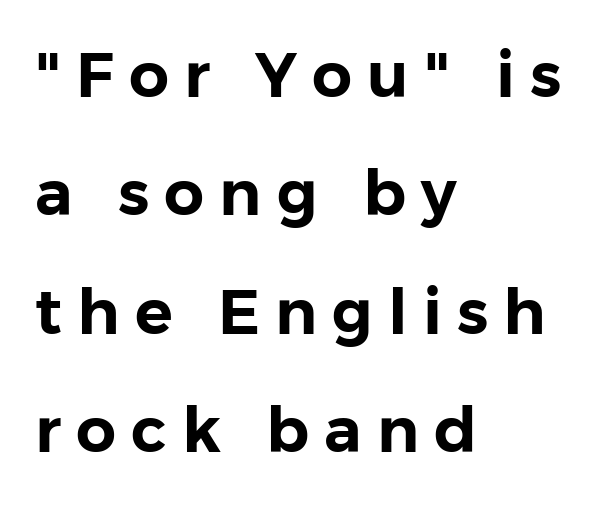
A roman cut, with each character standing at attention. Teacher's note: observe the even left margin — that is flush-left alignment. Varying glyph widths throughout — classic text-font behaviour. A clean baseline with only descenders dipping below it. The letters are spread apart with noticeably loose tracking.
